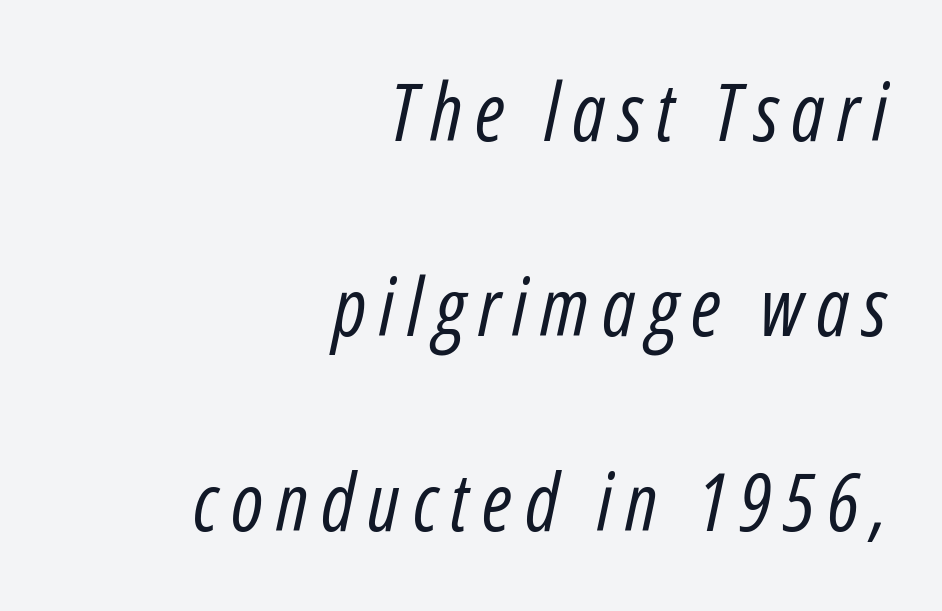
The line-height multiplier appears high, well above default. Looks like regular typesetting: each glyph gets only the width it needs. No chunkiness to these letters — they're not bold. The string is rendered with underlining switched off. In CSS terms this would be text-align: right. Notice how the stems are inclined rather than vertical — that's the hallmark of italics.
